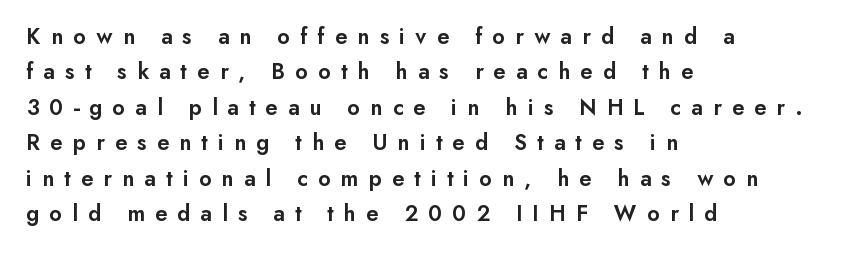
Typographic density is moderately raised because the face is semibold. Is the letter spacing exaggerated? Yes — the characters are pushed far apart. Lines of text with bare space underneath. The ragged edge is on the right, which tells us the setting is flush left.
